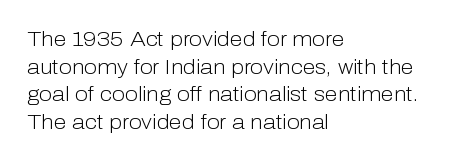
{"italic": "no", "bold": "no", "underline": "no", "align": "left", "line_spacing": "normal", "line_spacing_ratio": 1.32, "letter_spacing": "normal", "letter_spacing_em": 0.0, "glyph_px": 21}
